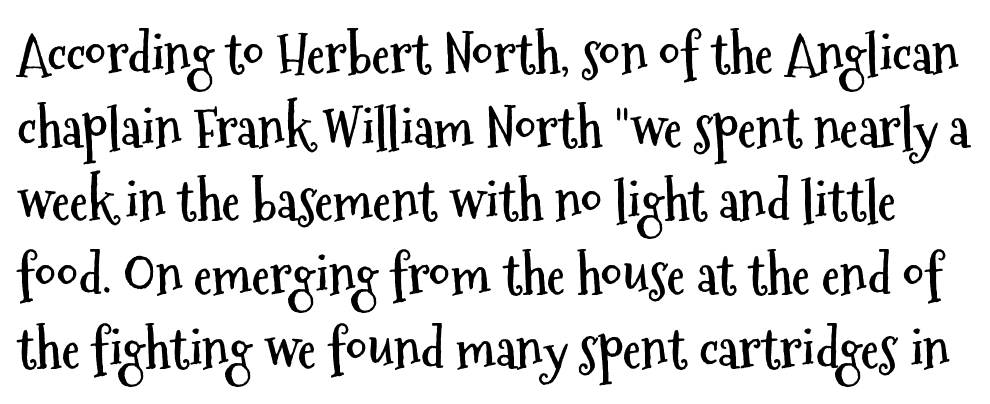
The image shows 53 px semibold, condensed sans-serif type, upright; set normal line spacing (1.39x), normal letter spacing, not underlined; medium stroke contrast and a medium x-height.
